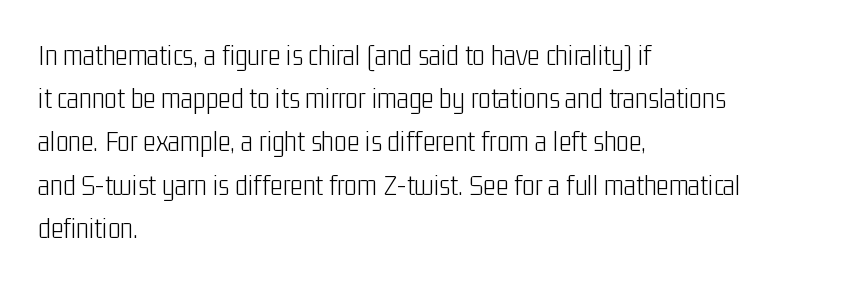
{"serif": "no", "italic": "no", "bold": "no", "weight": "light", "width": "condensed", "stroke_contrast": "low", "x_height": "medium", "monospaced": "no", "underline": "no", "align": "left", "line_spacing": "normal", "line_spacing_ratio": 1.44, "letter_spacing": "normal", "letter_spacing_em": 0.0, "glyph_px": 30}
